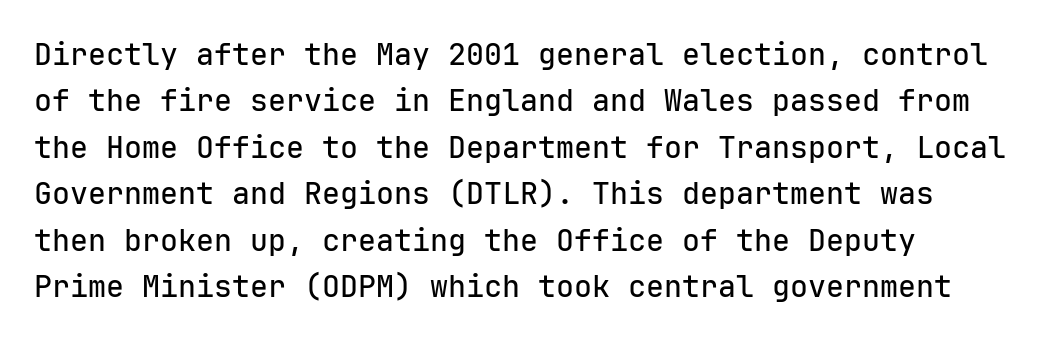
Is the letter spacing exaggerated? No — it looks like the ordinary default. Designer's note — italics off, roman on. Each letter's strokes conclude bluntly, with no projecting serifs. The rows are spaced the way most documents space them. Looks like terminal output: every glyph gets an equal slot. Words float on clear page, feet unadorned.
